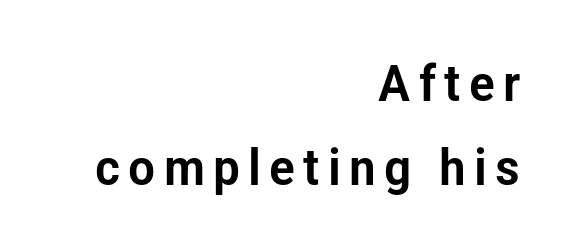
Q: Is the text italic (slanted)? A: No, it is upright.
Q: Is the typeface a serif or a sans-serif typeface? A: Sans-serif.
Q: Is the text underlined? A: No.
Q: How is the paragraph aligned? A: Right-aligned.
Q: Is the spacing between lines tight, normal or loose? A: Normal.
Q: Width (condensed, normal, or wide)? A: Condensed.
Q: Stroke contrast? A: Low.
Q: x-height? A: Medium.
Q: Monospaced? A: No.
